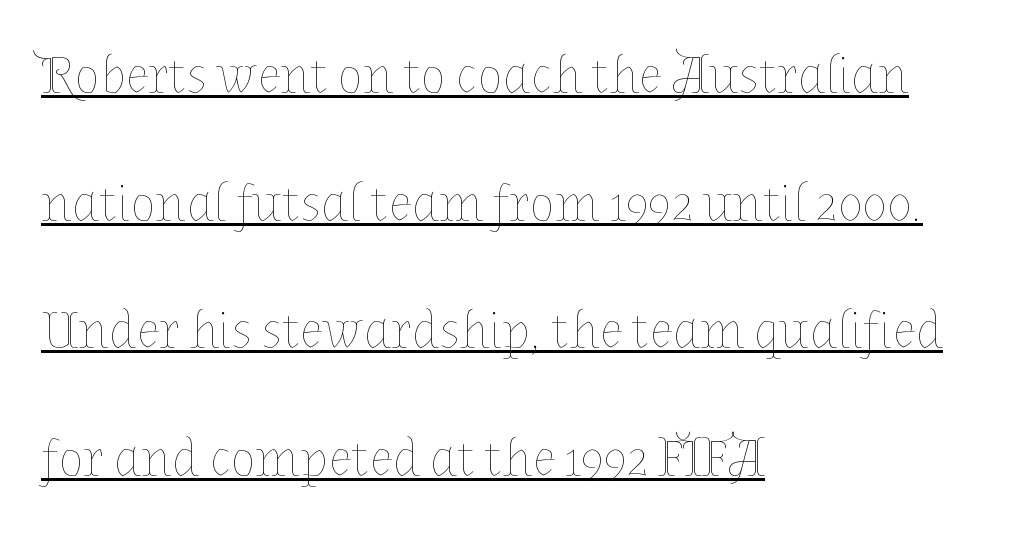
The typography opts for an upright posture over an oblique one. These lines are rendered in a variable-pitch font. Is the type heavy? It reads as light-to-regular instead. Baseline-to-baseline distance is far greater than the letter height.
